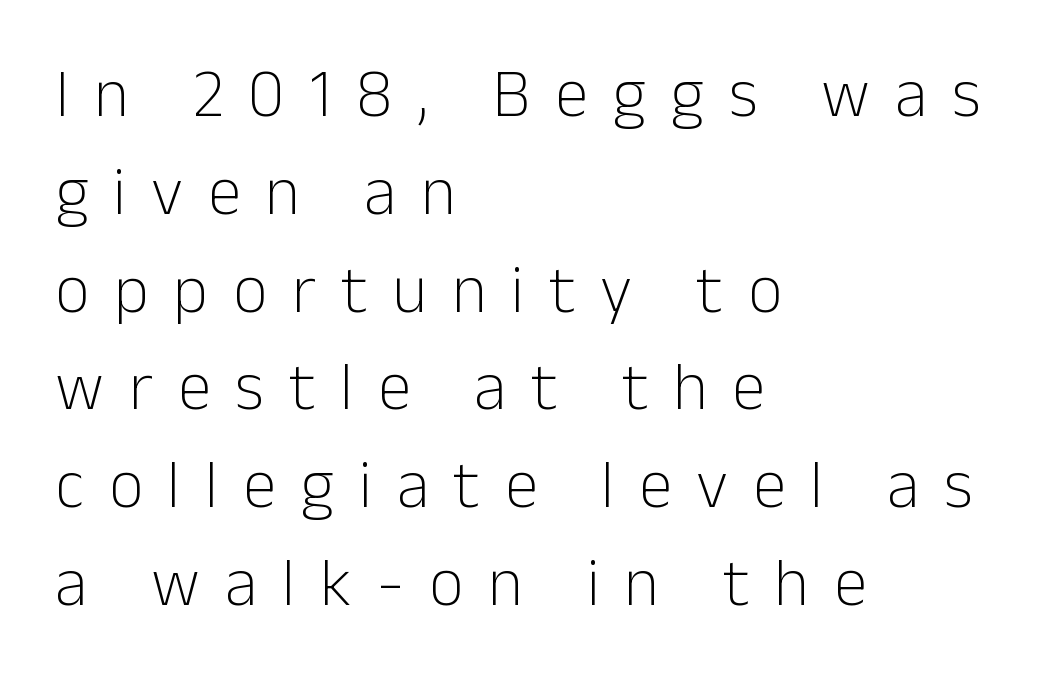
{"serif": "no", "italic": "no", "bold": "no", "weight": "light", "width": "normal", "stroke_contrast": "low", "x_height": "medium", "monospaced": "no", "underline": "no", "align": "left", "line_spacing": "normal", "line_spacing_ratio": 1.46, "letter_spacing": "wide", "letter_spacing_em": 0.37, "glyph_px": 67}
